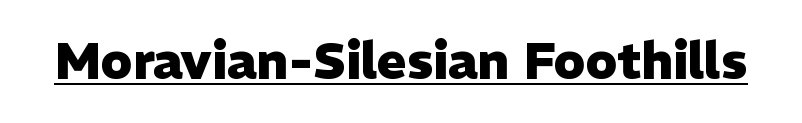
Q: Is the text bold? A: Yes.
Q: Is the text italic (slanted)? A: No, it is upright.
Q: Is the typeface a serif or a sans-serif typeface? A: Sans-serif.
Q: Is the text underlined? A: Yes.
Q: Is the spacing between letters normal or unusually wide? A: Normal.
Q: Width (condensed, normal, or wide)? A: Normal.
Q: Stroke contrast? A: Low.
Q: x-height? A: Medium.
Q: Monospaced? A: No.
